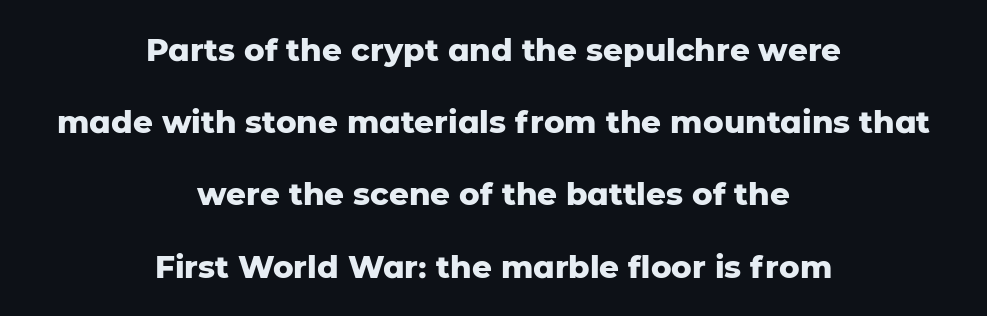
The image shows 31 px heavy sans-serif type, upright; set centered, loose line spacing (2.33x), normal letter spacing, not underlined; low stroke contrast and a medium x-height.
